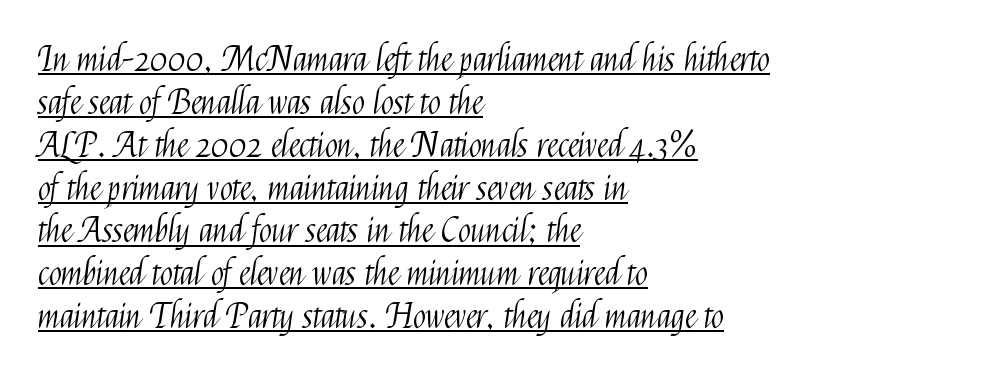
{"serif": "no", "bold": "no", "weight": "light", "width": "condensed", "stroke_contrast": "medium", "x_height": "medium", "monospaced": "no", "underline": "yes", "align": "left", "line_spacing": "normal", "line_spacing_ratio": 1.26, "letter_spacing": "normal", "letter_spacing_em": 0.0, "glyph_px": 34}
